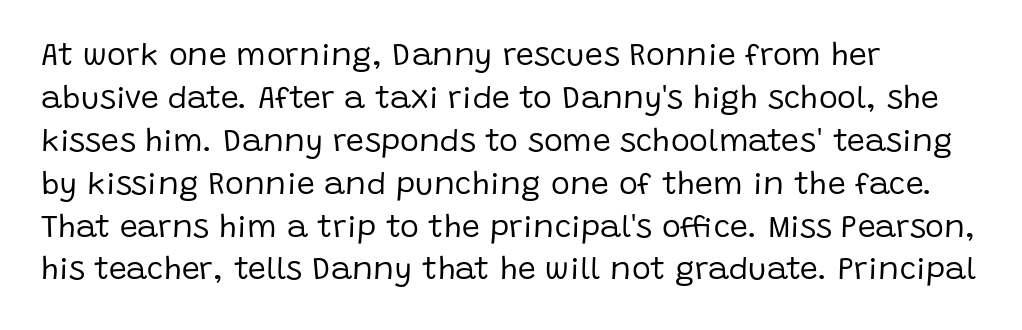
The image shows 32 px regular-weight sans-serif type, upright; set left-aligned, normal line spacing (1.34x), normal letter spacing, not underlined; low stroke contrast and a large x-height.
